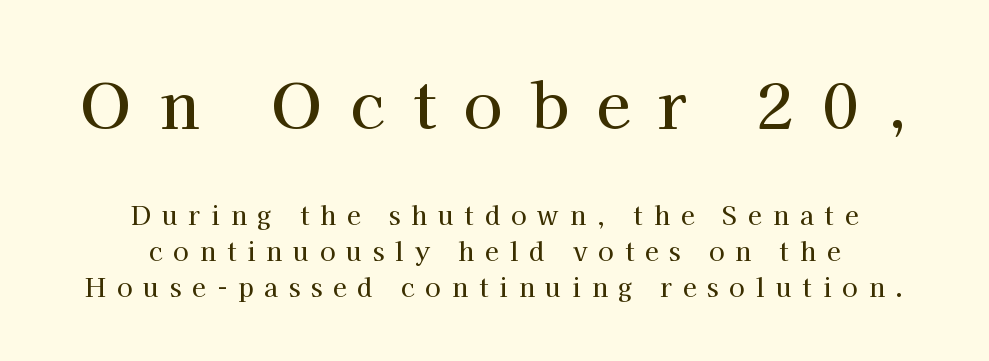
The image shows 63 px serif type, upright; set centered, normal line spacing (1.44x), unusually wide letter spacing (+0.44 em), not underlined; the first (top) block is 2.52x larger; high stroke contrast and a medium x-height.
